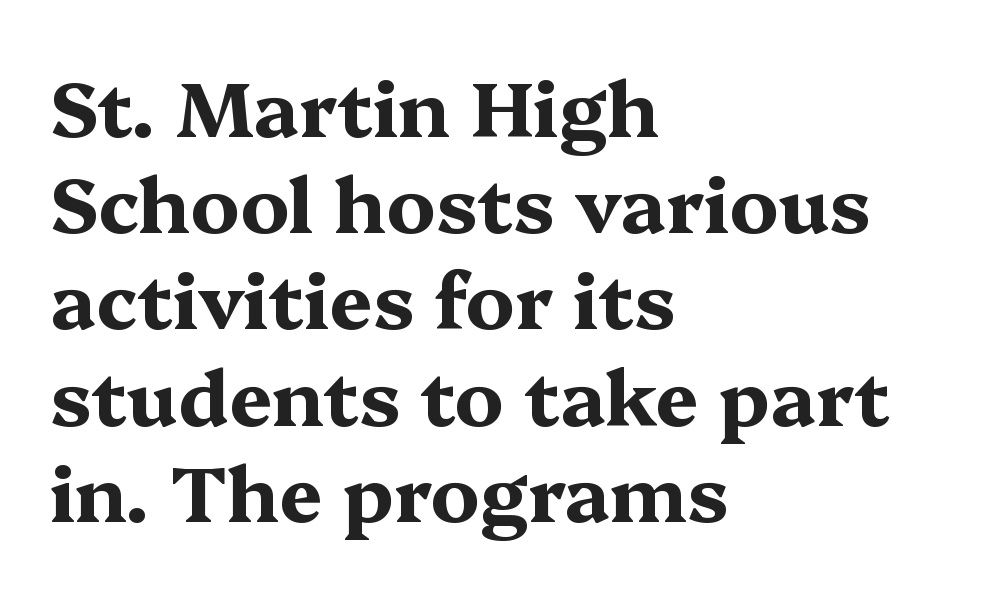
The image shows 77 px bold, wide serif type, upright; set left-aligned, normal line spacing (1.25x), normal letter spacing, not underlined; medium stroke contrast and a medium x-height.
